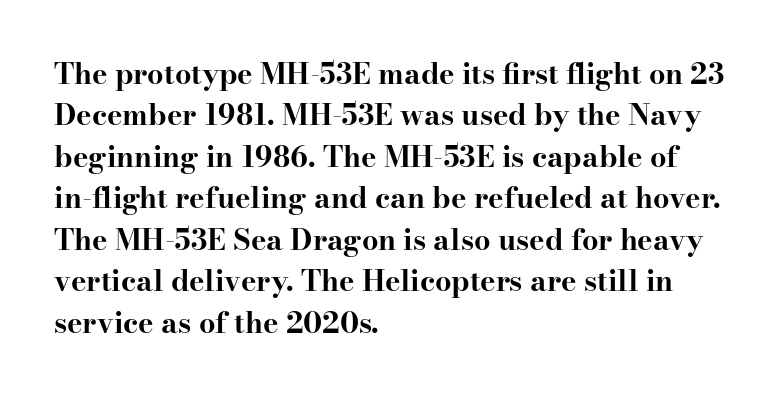
Q: Is the text bold? A: Yes.
Q: Is the text italic (slanted)? A: No, it is upright.
Q: Is the typeface a serif or a sans-serif typeface? A: Serif.
Q: Is the text underlined? A: No.
Q: How is the paragraph aligned? A: Left-aligned.
Q: Is the spacing between letters normal or unusually wide? A: Normal.
Q: Is the spacing between lines tight, normal or loose? A: Normal.
Q: Width (condensed, normal, or wide)? A: Wide.
Q: Stroke contrast? A: High.
Q: x-height? A: Small.
Q: Monospaced? A: No.
